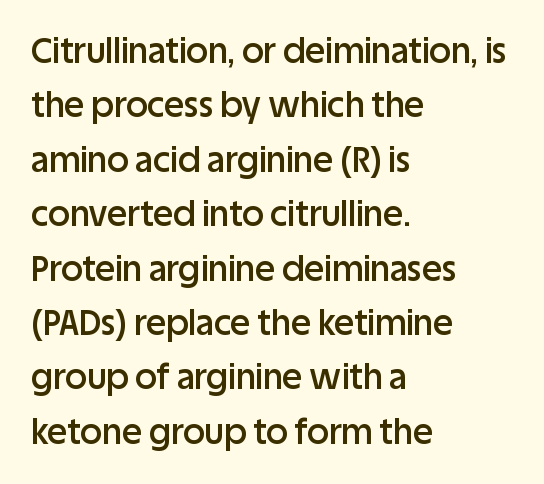
{"serif": "no", "italic": "no", "bold": "semi", "weight": "semibold", "width": "normal", "stroke_contrast": "low", "x_height": "large", "monospaced": "no", "underline": "no", "align": "left", "line_spacing": "normal", "line_spacing_ratio": 1.6, "letter_spacing": "normal", "letter_spacing_em": 0.0, "glyph_px": 34}
